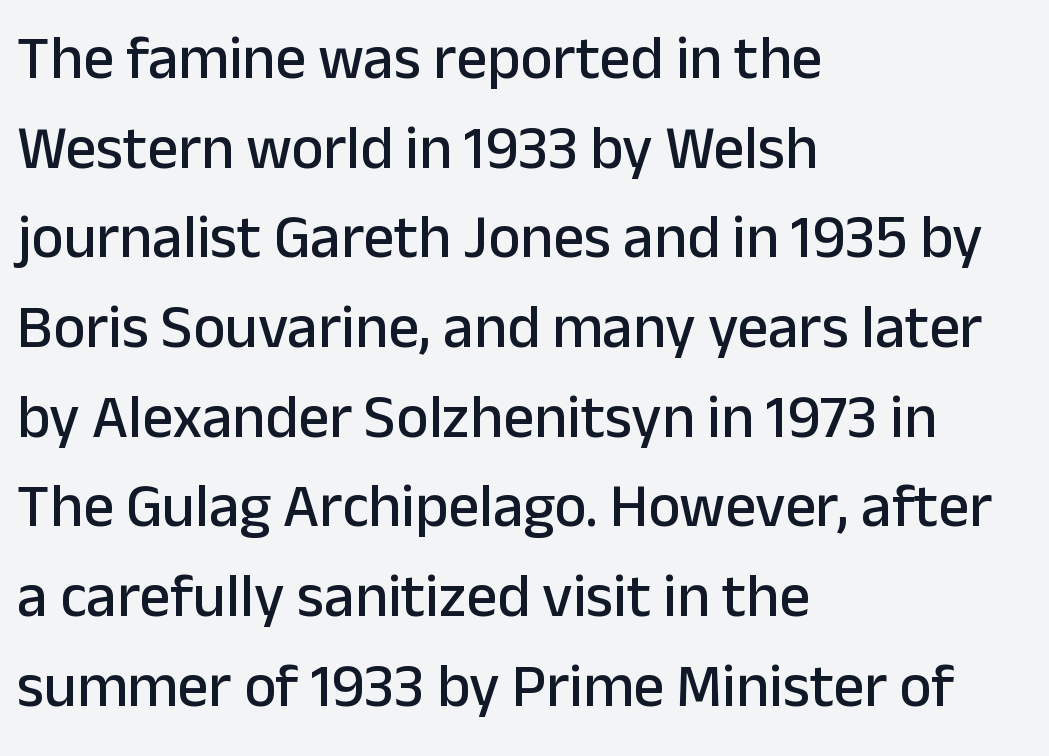
Q: Is the text italic (slanted)? A: No, it is upright.
Q: Is the typeface a serif or a sans-serif typeface? A: Sans-serif.
Q: Is the text underlined? A: No.
Q: How is the paragraph aligned? A: Left-aligned.
Q: Is the spacing between letters normal or unusually wide? A: Normal.
Q: Is the spacing between lines tight, normal or loose? A: Normal.
Q: Width (condensed, normal, or wide)? A: Normal.
Q: Stroke contrast? A: Low.
Q: x-height? A: Medium.
Q: Monospaced? A: No.
